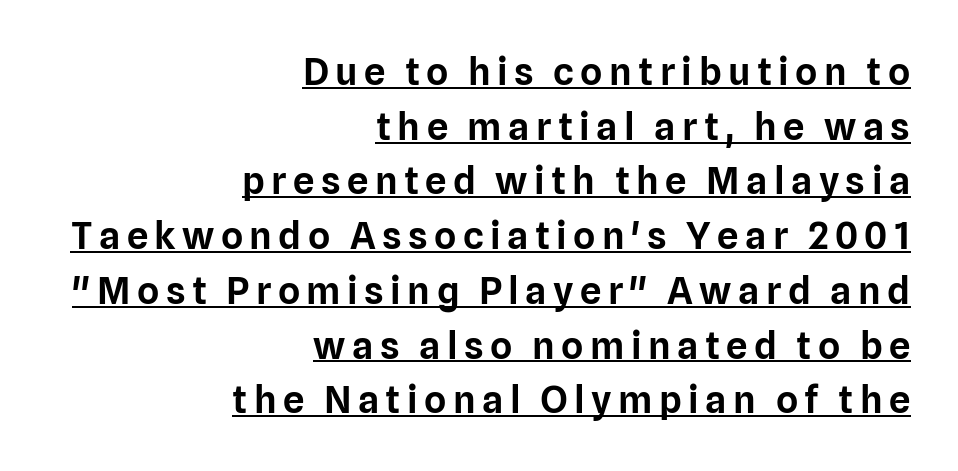
Q: Is the text italic (slanted)? A: No, it is upright.
Q: Is the typeface a serif or a sans-serif typeface? A: Sans-serif.
Q: Is the text underlined? A: Yes.
Q: How is the paragraph aligned? A: Right-aligned.
Q: Is the spacing between lines tight, normal or loose? A: Normal.
Q: Width (condensed, normal, or wide)? A: Normal.
Q: Stroke contrast? A: Low.
Q: x-height? A: Medium.
Q: Monospaced? A: No.
